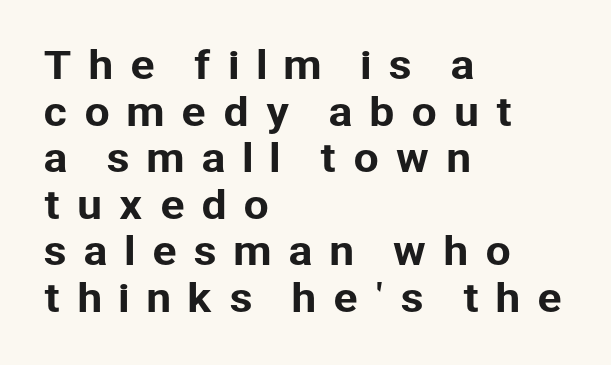
The block of text has a typical density, with ordinary space between rows. The rendering shows plain stroke endings on the letterforms — a sans-serif design. This is roman type, the default non-slanted kind. Descender tails drop into unmarked territory. How are the letters spaced? Widely, with obvious added tracking.
